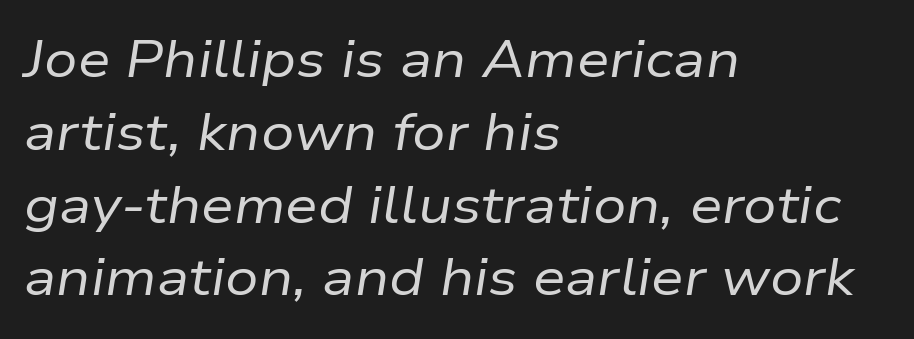
Looks like regular typesetting: each glyph gets only the width it needs. Typeset ragged right — the left edge is the straight one. Nothing unusual about the tracking: characters are spaced as the font intends. Just letters on the line, the space beneath them empty. No chunkiness to these letters — they're not bold. Yep, that's italic — everything's leaning.
